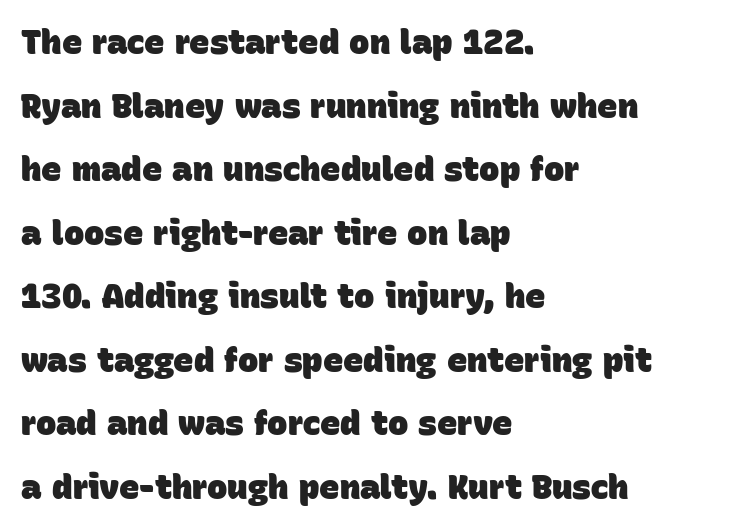
{"serif": "no", "bold": "yes", "weight": "heavy", "width": "normal", "stroke_contrast": "low", "x_height": "large", "monospaced": "no", "underline": "no", "align": "left", "line_spacing_ratio": 1.87, "letter_spacing": "normal", "letter_spacing_em": 0.0, "glyph_px": 34}
